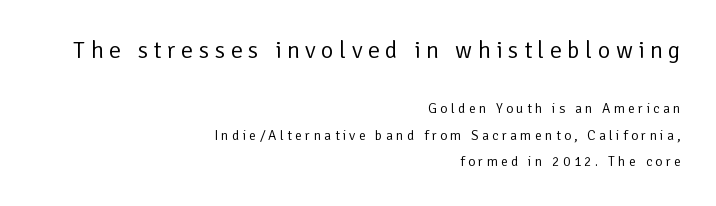
Q: Is the text bold? A: No.
Q: Is the text italic (slanted)? A: No, it is upright.
Q: Is the text underlined? A: No.
Q: How is the paragraph aligned? A: Right-aligned.
Q: Is the spacing between letters normal or unusually wide? A: Unusually wide.
Q: Which block of text is set in a larger size, the first (top) or the second (bottom)? A: The first (top) one.
